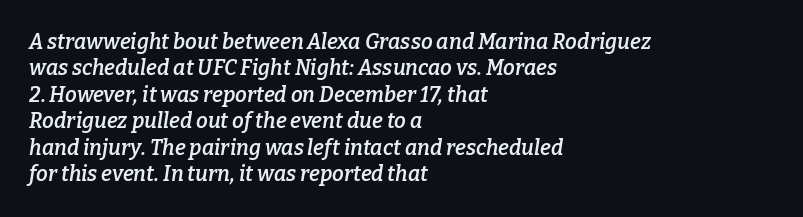
The image shows 21 px text type, italic (leaning right); set left-aligned, normal line spacing (1.26x), normal letter spacing, not underlined.
